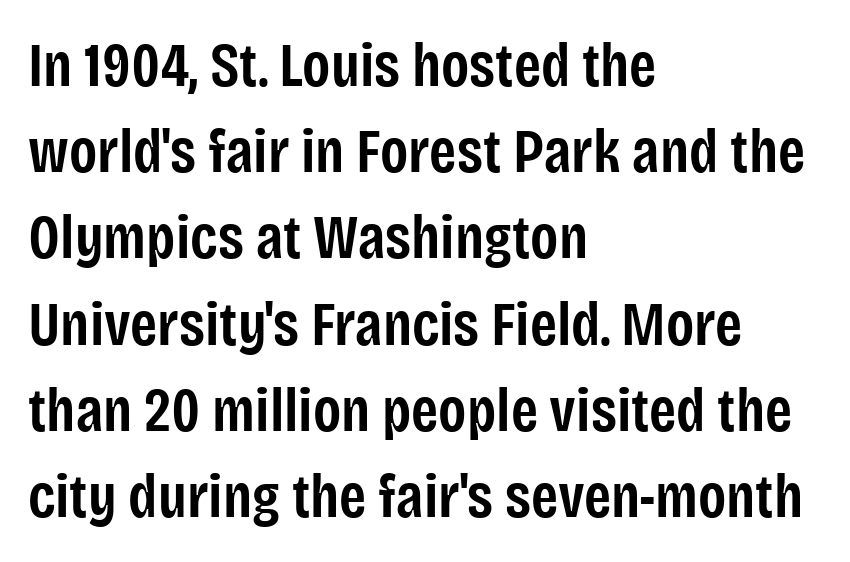
The image shows 62 px semibold, condensed sans-serif type, upright; set left-aligned, normal line spacing (1.39x), normal letter spacing, not underlined; low stroke contrast and a large x-height.
